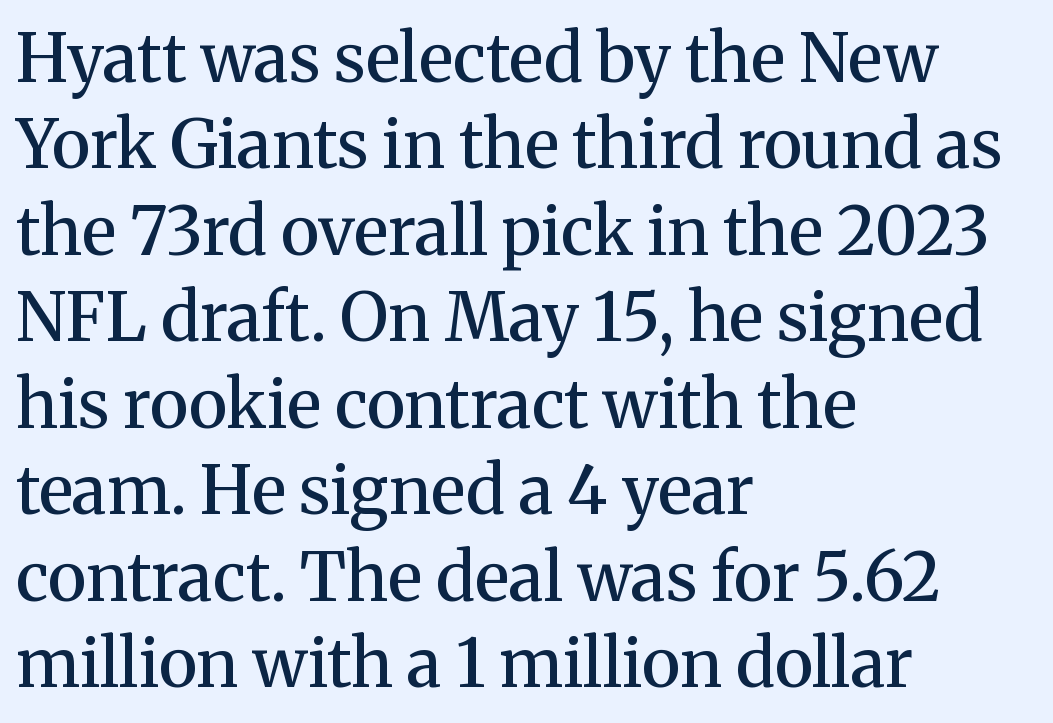
The image shows 67 px semibold serif type, upright; set left-aligned, normal line spacing (1.29x), normal letter spacing, not underlined; medium stroke contrast and a medium x-height.
